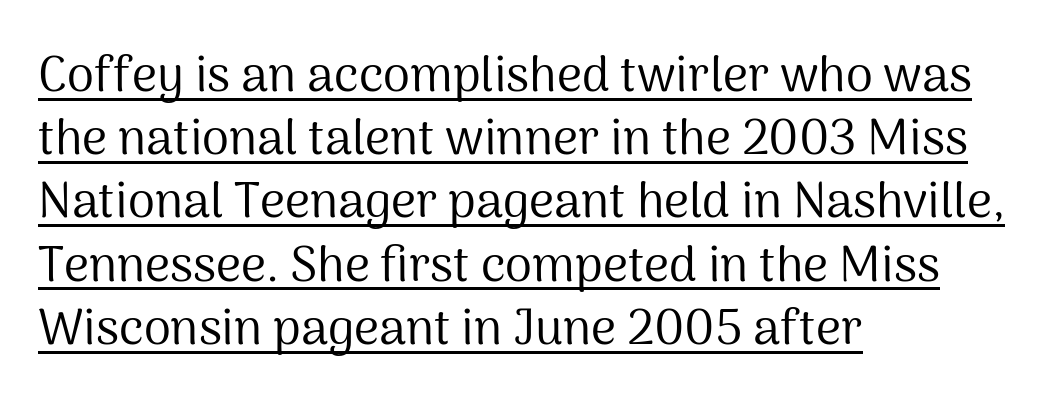
The typeface has the unassuming heft of standard copy or less. Character widths vary here, with narrow letters taking less room than wide ones. If you drew a ruler down the left edge, every line would touch it. Leading matches the norm, producing a regular column.
